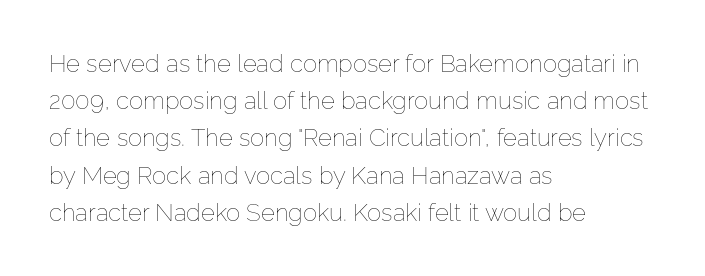
Ordinary non-slanted type is in use. This sample uses plain, unmodified letter spacing. Has an underline been added? It has not. The designer left line spacing at the default. The cut favours lightness, reaching ordinary text weight at its darkest. Layout note: lines flush left.
